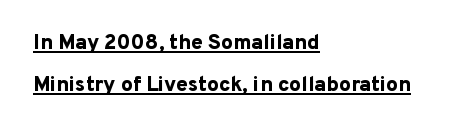
The image shows 21 px bold type, upright; set left-aligned, loose line spacing (1.99x), normal letter spacing, underlined.
